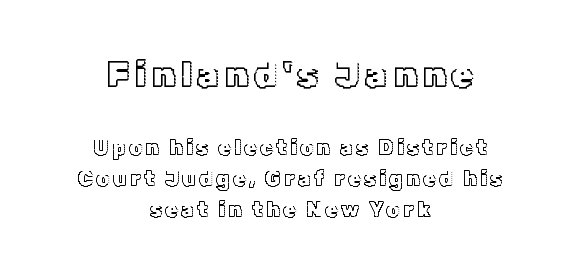
The block of text has a typical density, with ordinary space between rows. The letters stand upright; this is a roman face. The space beneath each line is pristine and unruled. If you folded the block vertically in half, each line would mirror itself in length. Do the characters align in a grid? No, the font is proportional. Does the bottom block carry the larger type? No, the top block does.
